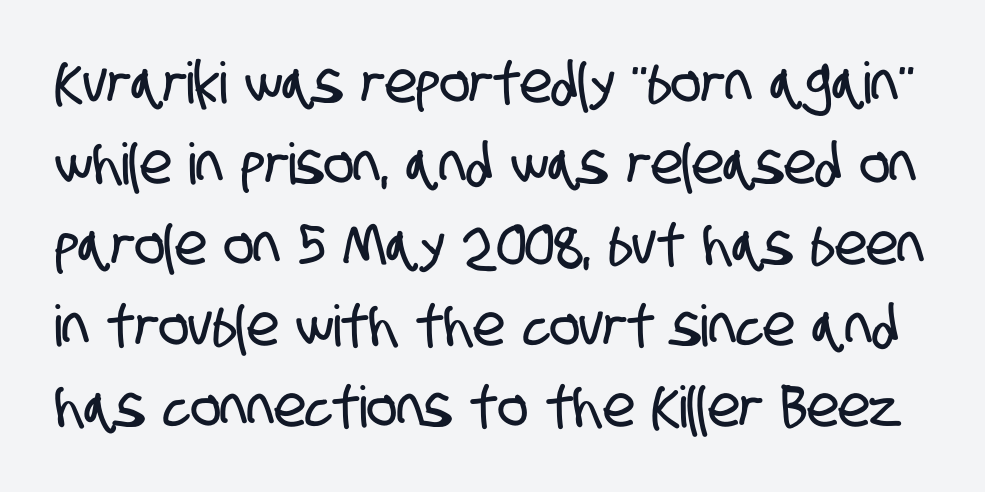
Q: Is the typeface a serif or a sans-serif typeface? A: Sans-serif.
Q: Is the text underlined? A: No.
Q: Is the spacing between letters normal or unusually wide? A: Normal.
Q: Is the spacing between lines tight, normal or loose? A: Normal.
Q: Width (condensed, normal, or wide)? A: Condensed.
Q: Stroke contrast? A: Low.
Q: x-height? A: Large.
Q: Monospaced? A: No.
